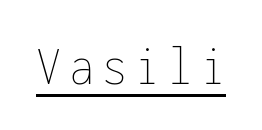
The strokes carry an ordinary text weight at most. Do the letters lean? They stand straight. These characters rest on top of a visible drawn line. Each letter, wide or thin by design, is forced into the same width here.
